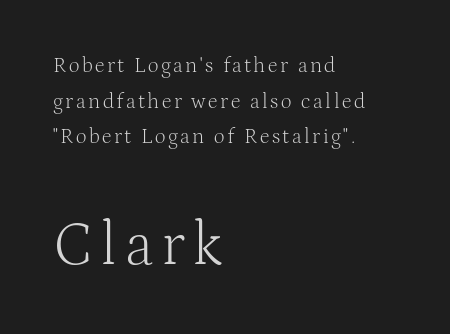
{"serif": "yes", "italic": "no", "bold": "no", "weight": "light", "width": "normal", "stroke_contrast": "medium", "x_height": "medium", "monospaced": "no", "underline": "no", "align": "left", "line_spacing": "normal", "line_spacing_ratio": 1.7, "larger_block": "second", "size_ratio": 2.95, "glyph_px": 62}
